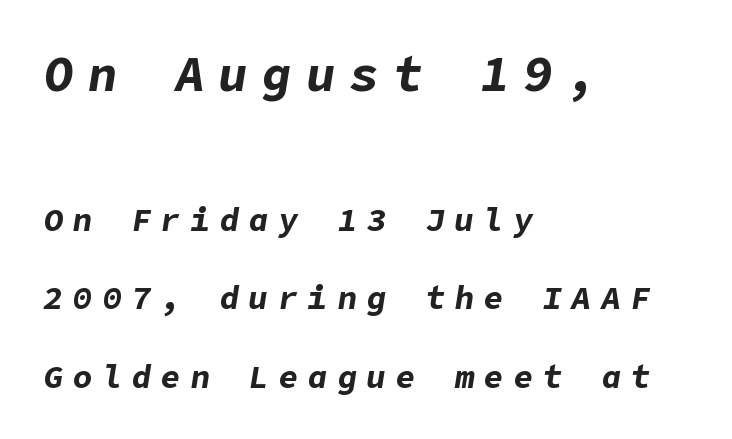
{"italic": "yes", "lean": "right", "slant_degrees": 9, "bold": "yes", "weight": "bold", "width": "normal", "stroke_contrast": "low", "x_height": "medium", "underline": "no", "align": "left", "line_spacing": "loose", "line_spacing_ratio": 2.38, "letter_spacing": "wide", "letter_spacing_em": 0.29, "larger_block": "first", "size_ratio": 1.48, "glyph_px": 49}
